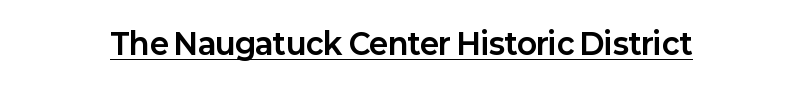
Q: Is the text bold? A: Yes.
Q: Is the text italic (slanted)? A: No, it is upright.
Q: Is the typeface a serif or a sans-serif typeface? A: Sans-serif.
Q: Is the text underlined? A: Yes.
Q: Is the spacing between letters normal or unusually wide? A: Normal.
Q: Width (condensed, normal, or wide)? A: Normal.
Q: Stroke contrast? A: Low.
Q: x-height? A: Medium.
Q: Monospaced? A: No.
